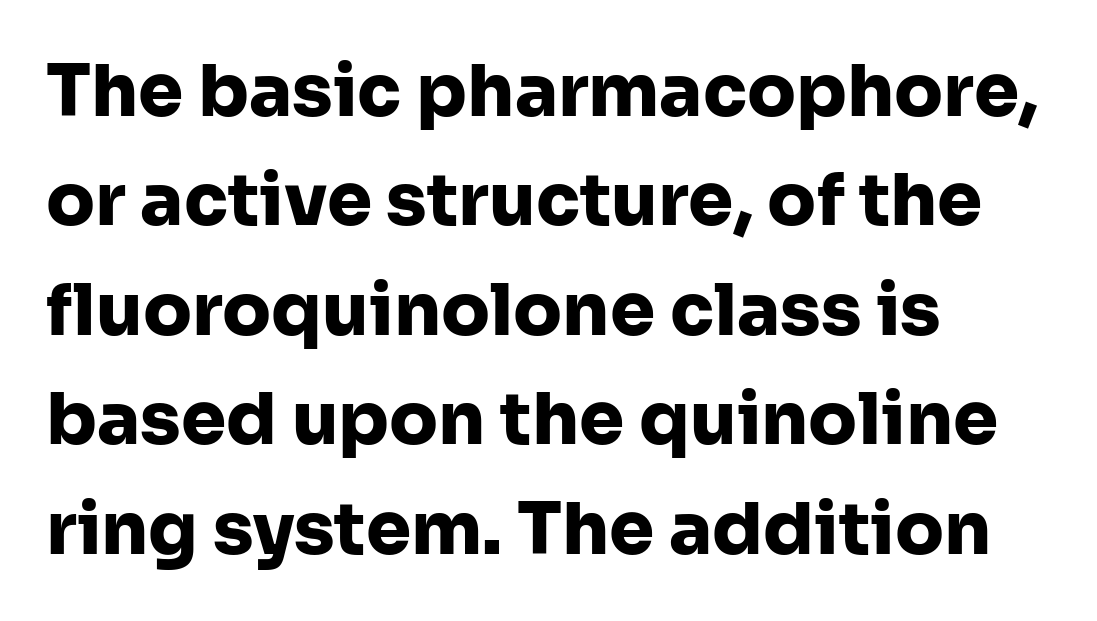
The image shows 72 px heavy sans-serif type, upright; set left-aligned, normal line spacing (1.52x), normal letter spacing, not underlined; low stroke contrast and a medium x-height.
